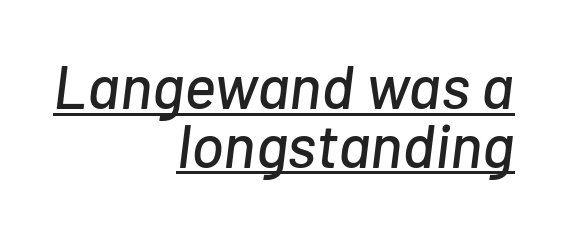
Q: Is the text italic (slanted)? A: Yes, it leans right by about 7 degrees.
Q: Is the text underlined? A: Yes.
Q: How is the paragraph aligned? A: Right-aligned.
Q: Is the spacing between letters normal or unusually wide? A: Normal.
Q: Is the spacing between lines tight, normal or loose? A: Tight.
Q: Width (condensed, normal, or wide)? A: Normal.
Q: Stroke contrast? A: Low.
Q: x-height? A: Medium.
Q: Monospaced? A: No.
